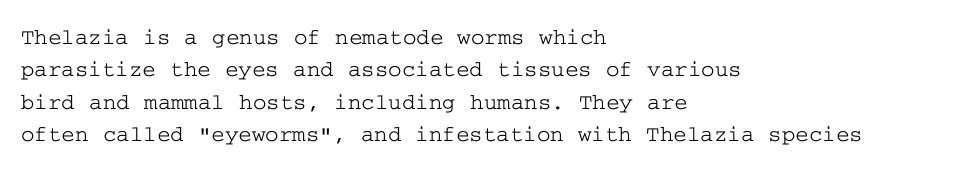
Rule under the text: the space is simply empty. Glyph-to-glyph distance matches everyday printed text. This block has exactly the height ordinary leading produces. Every character sits straight up, as roman type does. Teacher's note: observe the even left margin — that is flush-left alignment.
